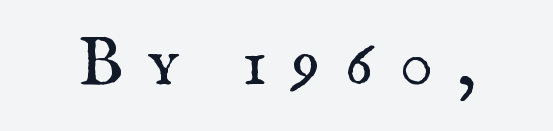
Honestly, there is no underline to notice here at all. Tracking here is generous; glyphs stand well apart from one another. A light-to-regular cut is what we see here. Characters remain perfectly vertical along every line. You could not count columns in this text — the font is proportionally spaced. The text was rendered using a seriffed face with decorative stroke endings.
